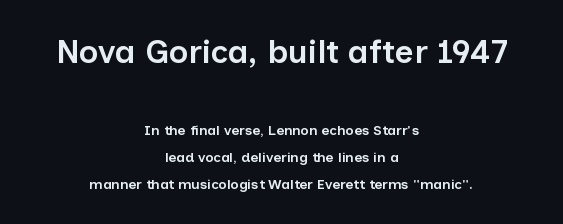
{"serif": "no", "italic": "no", "bold": "semi", "weight": "semibold", "width": "normal", "stroke_contrast": "low", "x_height": "medium", "monospaced": "no", "underline": "no", "align": "center", "line_spacing": "loose", "line_spacing_ratio": 1.92, "letter_spacing": "normal", "letter_spacing_em": 0.0, "larger_block": "first", "size_ratio": 2.36, "glyph_px": 33}
